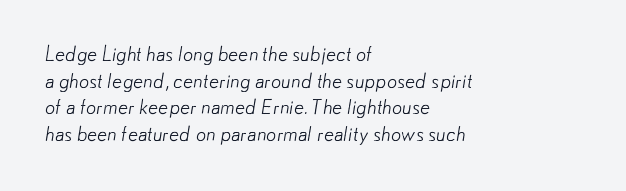
Decoration check: the copy has no underline. Between one letter and the next there's only the usual sliver of space. This sample is left-justified, so line endings fall wherever the words run out. The typeface has the unassuming heft of standard copy or less. Quick note: interline space is typical.
